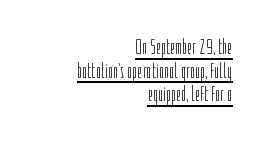
The image shows 22 px text type, upright; set right-aligned, tight line spacing (1.07x), normal letter spacing, underlined.
